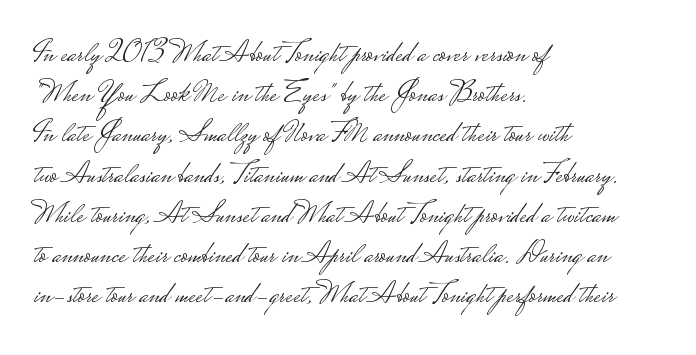
{"serif": "no", "bold": "no", "weight": "light", "width": "wide", "stroke_contrast": "low", "monospaced": "no", "underline": "no", "align": "left", "line_spacing": "normal", "line_spacing_ratio": 1.34, "letter_spacing": "normal", "letter_spacing_em": 0.0, "glyph_px": 30}
